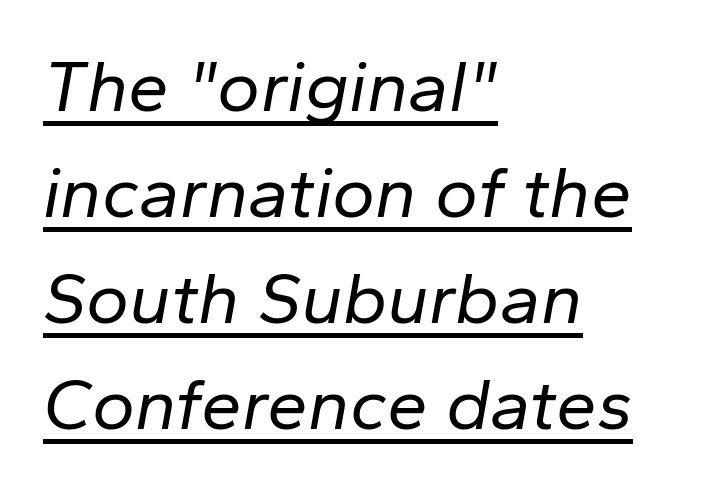
The image shows 73 px regular-weight type, italic (leaning right); set left-aligned, normal line spacing (1.45x), normal letter spacing, underlined; low stroke contrast and a medium x-height.
